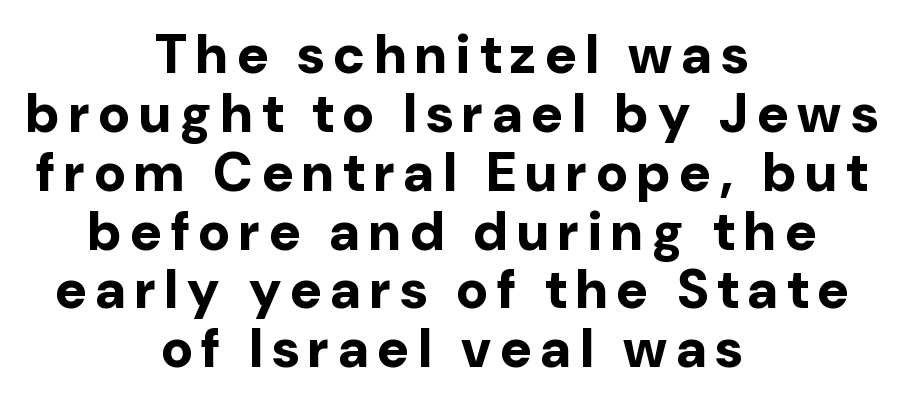
The image shows 54 px bold sans-serif type, upright; set centered, tight line spacing (1.09x), not underlined; low stroke contrast and a medium x-height.
